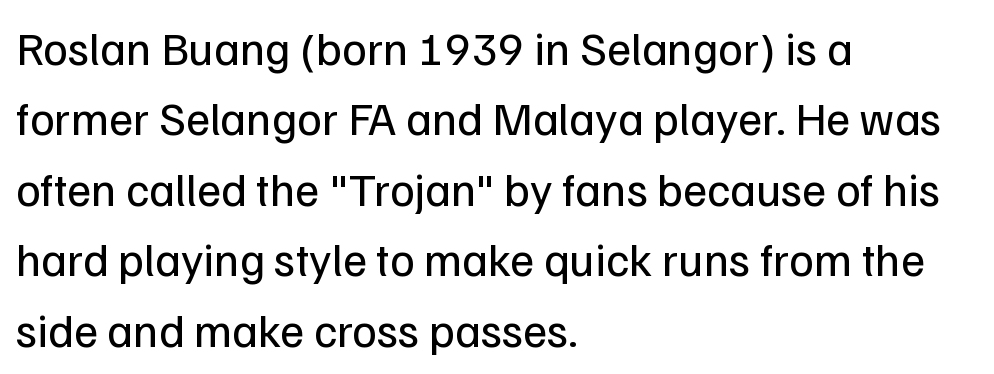
Q: Is the text bold? A: No.
Q: Is the text italic (slanted)? A: No, it is upright.
Q: Is the typeface a serif or a sans-serif typeface? A: Sans-serif.
Q: Is the text underlined? A: No.
Q: How is the paragraph aligned? A: Left-aligned.
Q: Is the spacing between letters normal or unusually wide? A: Normal.
Q: Is the spacing between lines tight, normal or loose? A: Normal.
Q: Width (condensed, normal, or wide)? A: Normal.
Q: Stroke contrast? A: Low.
Q: x-height? A: Medium.
Q: Monospaced? A: No.
